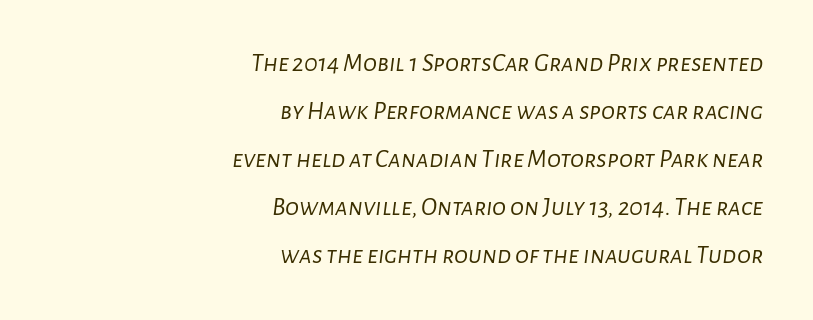
{"italic": "yes", "lean": "right", "slant_degrees": 7, "bold": "no", "underline": "no", "align": "right", "line_spacing_ratio": 1.85, "letter_spacing": "normal", "letter_spacing_em": 0.0, "glyph_px": 26}
